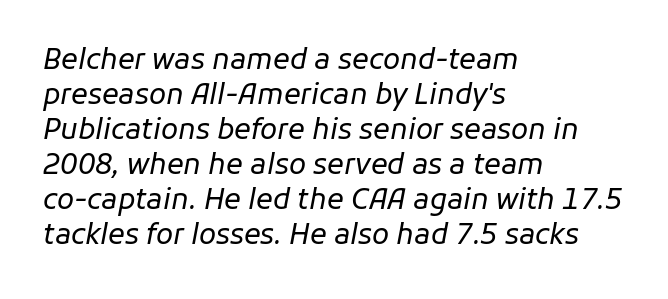
The image shows 28 px regular-weight type, italic (leaning right); set left-aligned, normal line spacing (1.25x), normal letter spacing, not underlined; low stroke contrast and a medium x-height.
